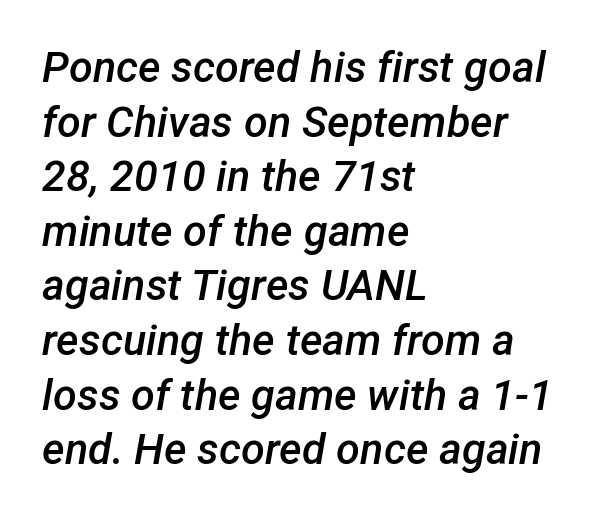
The lettering tilts uniformly, giving the passage an italic look. Any mark beneath the type? The region is blank. Here the glyphs are tracked normally, forming tight word shapes. Leading: standard.
